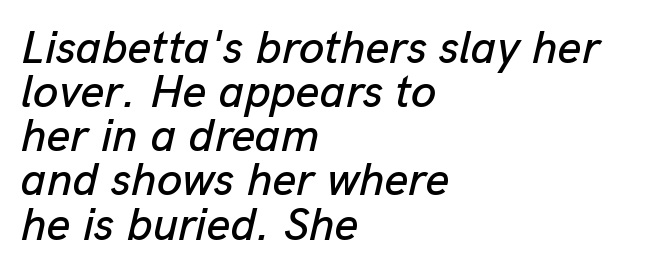
The image shows 46 px text type, italic (leaning right); set left-aligned, tight line spacing (0.96x), normal letter spacing, not underlined; low stroke contrast and a medium x-height.
